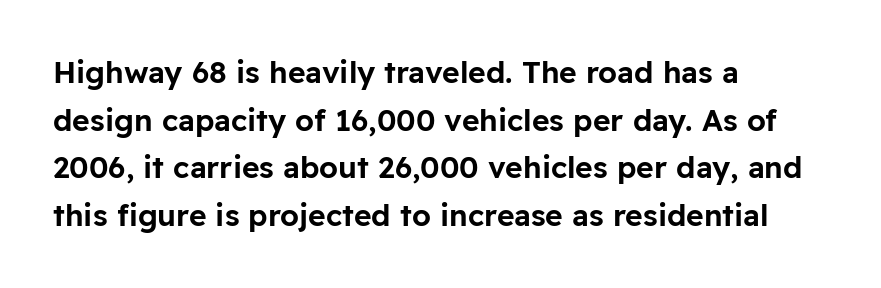
{"serif": "no", "italic": "no", "width": "normal", "stroke_contrast": "low", "x_height": "medium", "monospaced": "no", "underline": "no", "align": "left", "line_spacing": "normal", "line_spacing_ratio": 1.59, "letter_spacing": "normal", "letter_spacing_em": 0.0, "glyph_px": 30}
